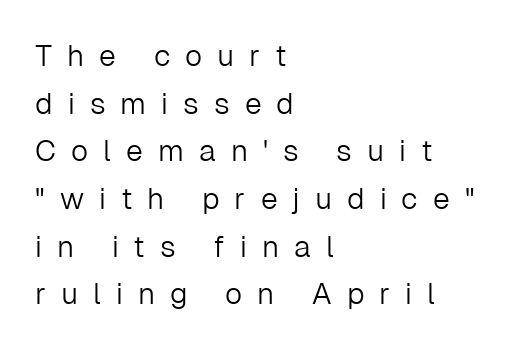
The image shows 30 px light sans-serif type, upright; set left-aligned, normal line spacing (1.59x), unusually wide letter spacing (+0.5 em), not underlined; low stroke contrast and a medium x-height.
